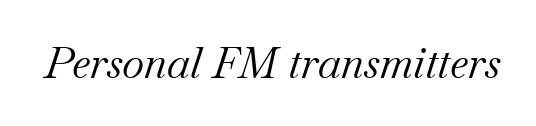
Q: Is the text bold? A: No.
Q: Is the text italic (slanted)? A: Yes, it leans right by about 18 degrees.
Q: Is the typeface a serif or a sans-serif typeface? A: Serif.
Q: Is the text underlined? A: No.
Q: Is the spacing between letters normal or unusually wide? A: Normal.
Q: Width (condensed, normal, or wide)? A: Normal.
Q: Stroke contrast? A: Medium.
Q: x-height? A: Small.
Q: Monospaced? A: No.
